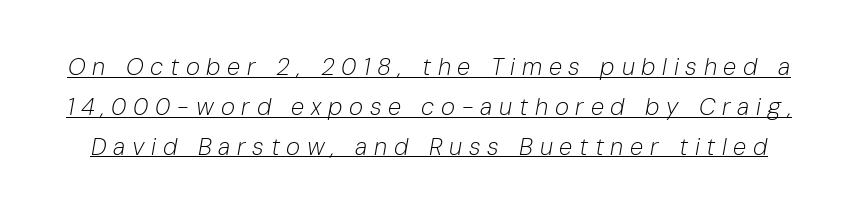
Vertically, the passage feels balanced, rows spaced as you'd expect. These lines were composed using italics. No heavy texture on the line: the type isn't bold. Caption: expanded tracking, letters set apart.
